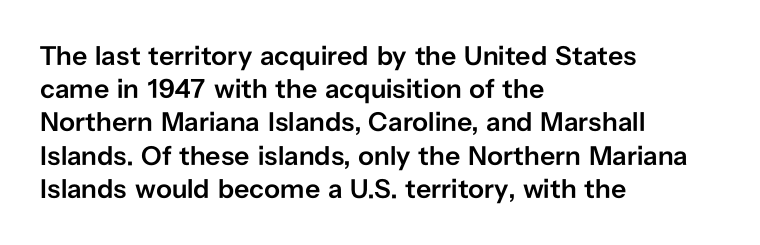
The image shows 27 px text type, upright; set left-aligned, line spacing 1.23x, normal letter spacing, not underlined.
